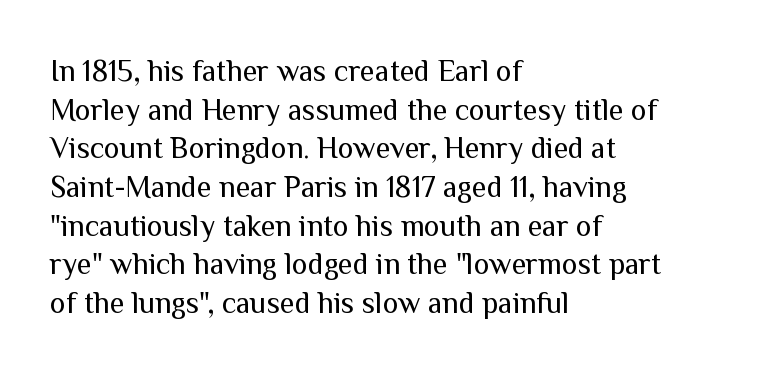
These glyphs show unthickened strokes, regular width or finer. Characters remain perfectly vertical along every line. Baseline-to-baseline distance is the conventional proportion of letter height. Do the characters align in a grid? No, the font is proportional. Check where the strokes stop: nothing finishes them off — pure sans. The baseline area is clear.
